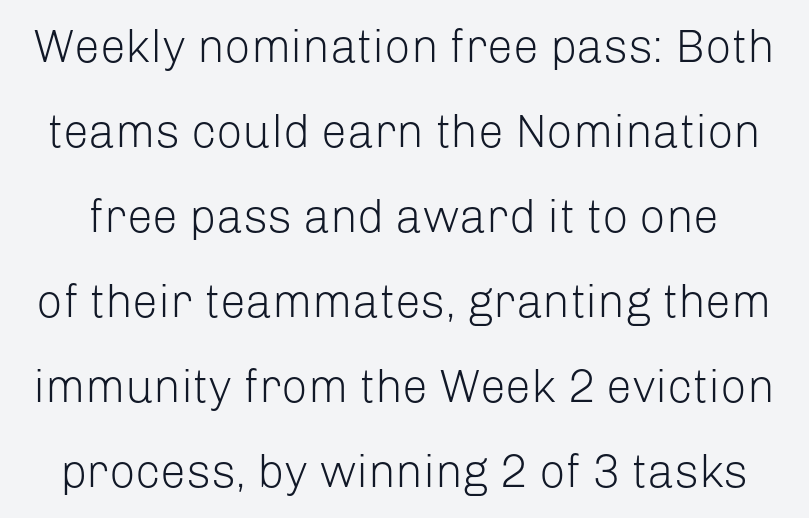
{"serif": "no", "italic": "no", "bold": "no", "weight": "light", "width": "normal", "stroke_contrast": "low", "x_height": "medium", "monospaced": "no", "underline": "no", "line_spacing_ratio": 1.85, "letter_spacing": "normal", "letter_spacing_em": 0.0, "glyph_px": 46}
